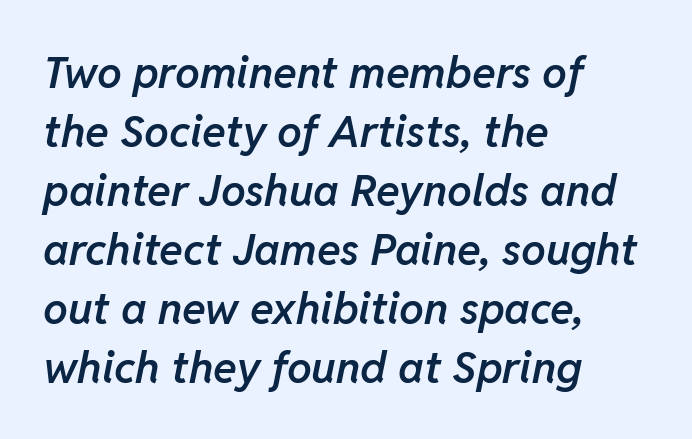
The image shows 44 px semibold type, italic (leaning right); set left-aligned, normal line spacing (1.34x), normal letter spacing, not underlined; low stroke contrast and a medium x-height.
